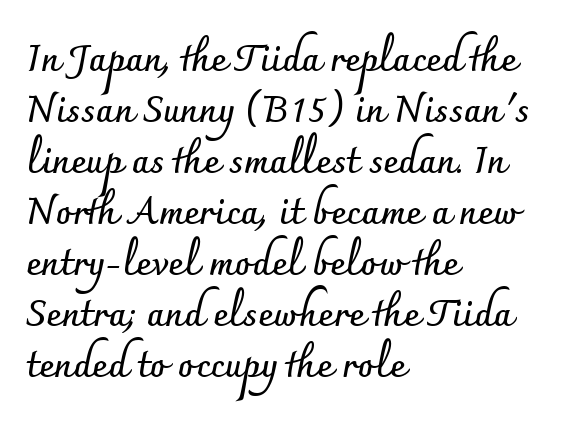
Quick note: interline space is typical. Line beginnings align vertically; line endings do not. The typeface chosen for these lines omits serifs. Compared with an ordinary text face, these strokes are far heavier — a full bold. Words appear dense and cohesive because spacing is normal.
